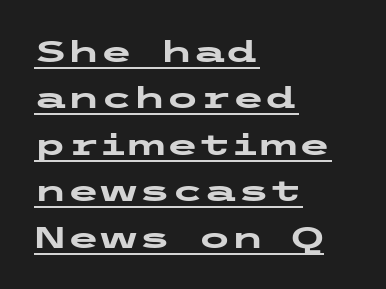
The rendering keeps characters at their native spacing. Underlined type. In terms of weight, the rendering is a true, heavy bold. A typesetter would label this face a sans. This sample is left-justified, so line endings fall wherever the words run out.
